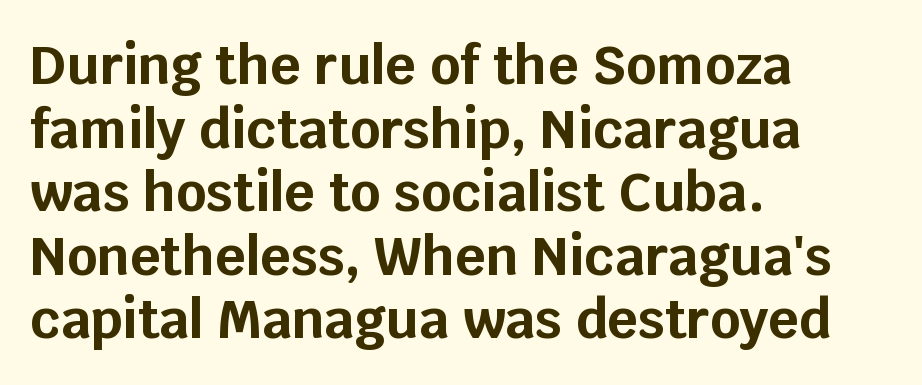
Q: Is the text bold? A: Yes.
Q: Is the text italic (slanted)? A: No, it is upright.
Q: Is the typeface a serif or a sans-serif typeface? A: Sans-serif.
Q: Is the text underlined? A: No.
Q: How is the paragraph aligned? A: Left-aligned.
Q: Is the spacing between letters normal or unusually wide? A: Normal.
Q: Width (condensed, normal, or wide)? A: Normal.
Q: Stroke contrast? A: Low.
Q: x-height? A: Large.
Q: Monospaced? A: No.
